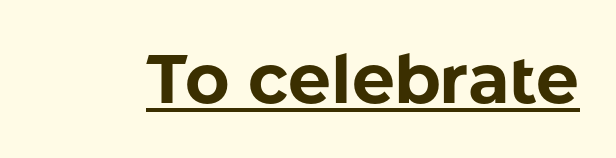
{"serif": "no", "italic": "no", "bold": "yes", "weight": "bold", "width": "normal", "stroke_contrast": "low", "x_height": "medium", "monospaced": "no", "underline": "yes", "letter_spacing": "normal", "letter_spacing_em": 0.0, "glyph_px": 68}
